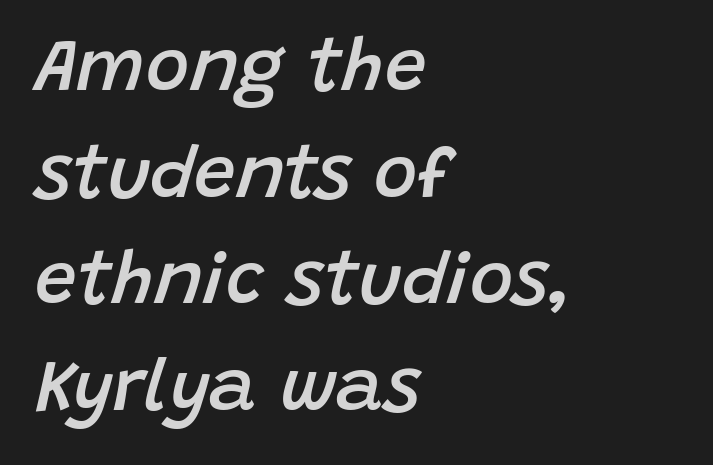
Q: Is the text bold? A: Semi-bold.
Q: Is the text italic (slanted)? A: Yes, it leans right by about 15 degrees.
Q: Is the text underlined? A: No.
Q: How is the paragraph aligned? A: Left-aligned.
Q: Is the spacing between letters normal or unusually wide? A: Normal.
Q: Is the spacing between lines tight, normal or loose? A: Normal.
Q: Width (condensed, normal, or wide)? A: Normal.
Q: Stroke contrast? A: Low.
Q: x-height? A: Large.
Q: Monospaced? A: No.
